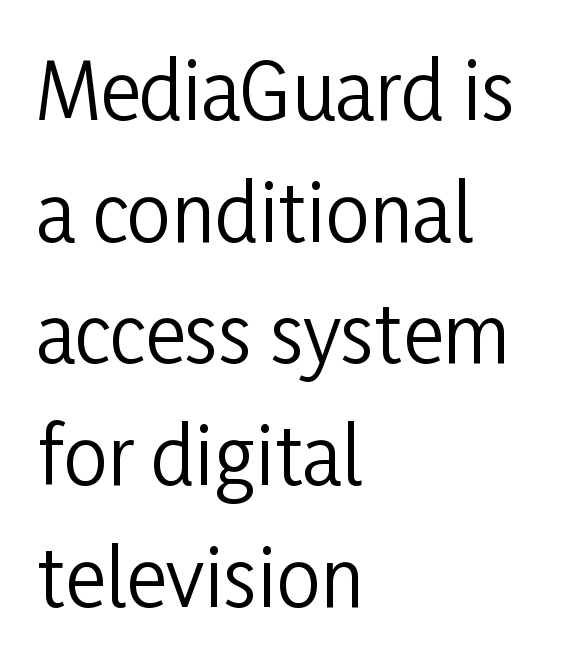
{"serif": "no", "italic": "no", "bold": "no", "weight": "regular", "width": "condensed", "stroke_contrast": "low", "x_height": "medium", "monospaced": "no", "underline": "no", "align": "left", "line_spacing": "normal", "line_spacing_ratio": 1.56, "letter_spacing": "normal", "letter_spacing_em": 0.0, "glyph_px": 78}
